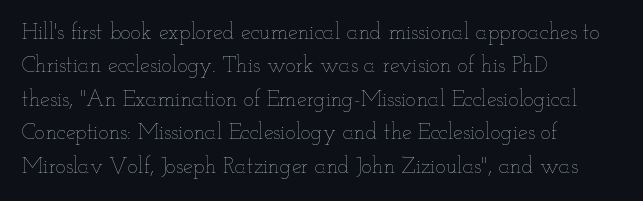
{"italic": "no", "bold": "no", "underline": "no", "align": "left", "line_spacing": "normal", "line_spacing_ratio": 1.52, "letter_spacing": "normal", "letter_spacing_em": 0.0, "glyph_px": 22}
